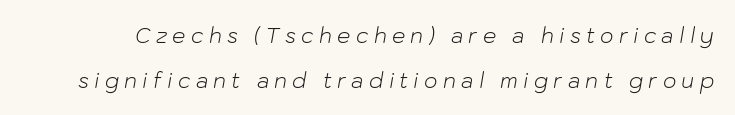
The letters look calm and open, with moderate or lighter stems. Words float on clear page, feet unadorned. Look at the tracking — it's clearly loosened, letters drifting apart. Characters are canted at an angle relative to the baseline's perpendicular.
